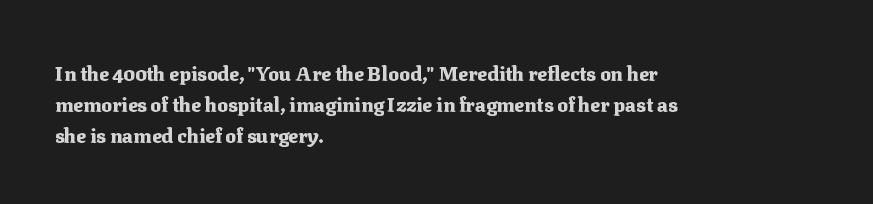
Q: Is the text bold? A: Yes.
Q: Is the text italic (slanted)? A: No, it is upright.
Q: Is the text underlined? A: No.
Q: How is the paragraph aligned? A: Left-aligned.
Q: Is the spacing between letters normal or unusually wide? A: Normal.
Q: Is the spacing between lines tight, normal or loose? A: Normal.
